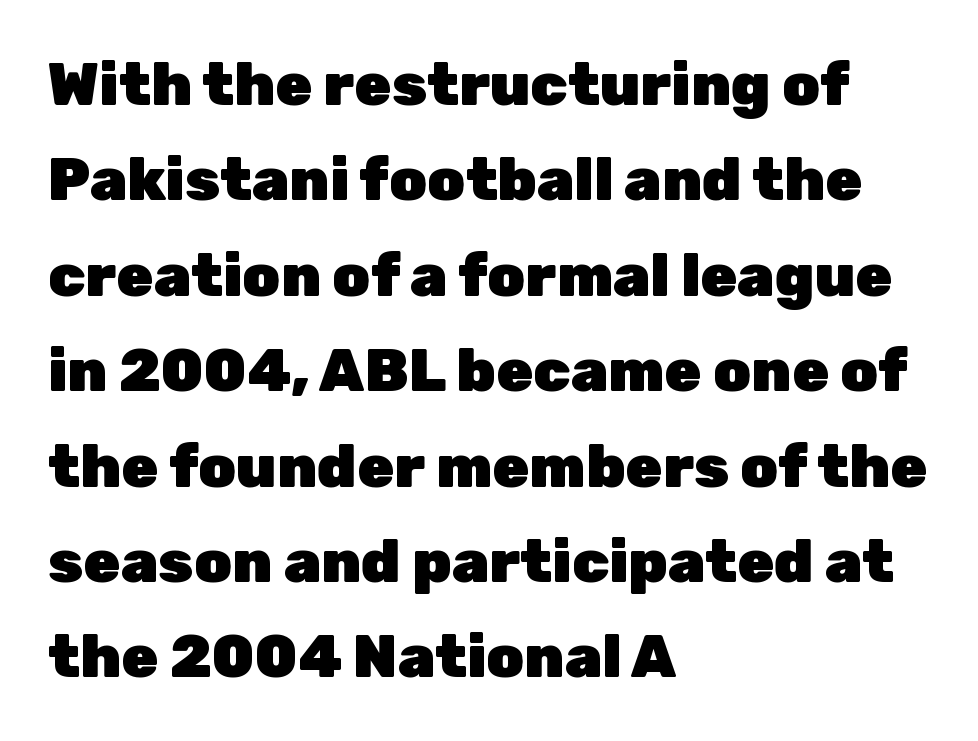
The typesetting leans heavy: a genuine bold. Every character sits straight up, as roman type does. The glyphs are unaccompanied by any horizontal stroke below them. A typesetter would call this zero additional tracking. Spacing verdict: proportional, widths tailored to each character. Notice how descenders clear the ascenders below comfortably — that's standard leading.
